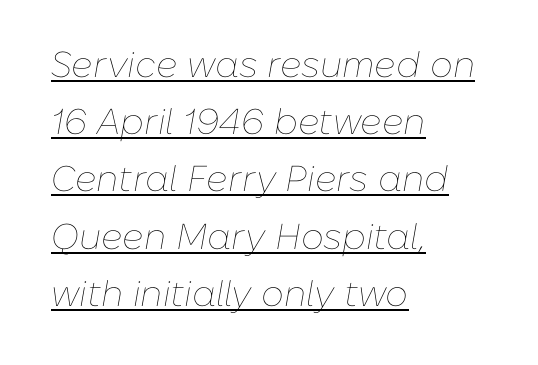
Q: Is the text bold? A: No.
Q: Is the text italic (slanted)? A: Yes, it leans right by about 10 degrees.
Q: Is the text underlined? A: Yes.
Q: How is the paragraph aligned? A: Left-aligned.
Q: Is the spacing between letters normal or unusually wide? A: Normal.
Q: Is the spacing between lines tight, normal or loose? A: Normal.
Q: Width (condensed, normal, or wide)? A: Normal.
Q: Stroke contrast? A: Low.
Q: x-height? A: Medium.
Q: Monospaced? A: No.
